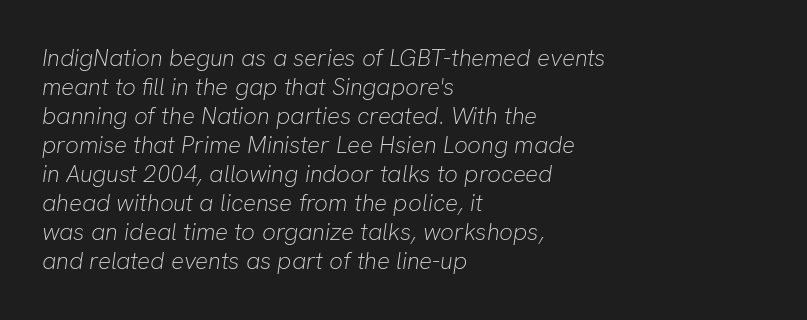
The image shows 24 px text type, italic (leaning right); set left-aligned, line spacing 1.21x, normal letter spacing, not underlined.
